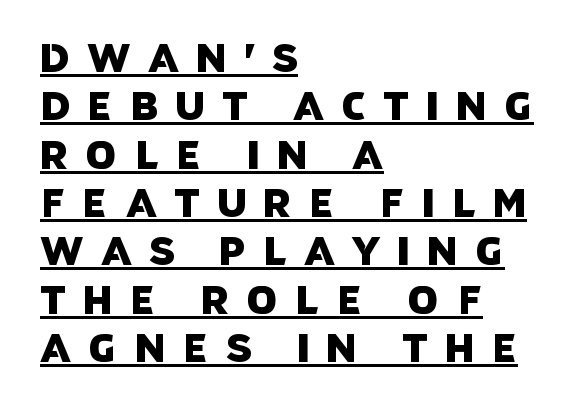
Q: Is the typeface a serif or a sans-serif typeface? A: Sans-serif.
Q: Is the text underlined? A: Yes.
Q: How is the paragraph aligned? A: Left-aligned.
Q: Is the spacing between letters normal or unusually wide? A: Unusually wide.
Q: Width (condensed, normal, or wide)? A: Normal.
Q: Stroke contrast? A: Low.
Q: x-height? A: Large.
Q: Monospaced? A: No.
